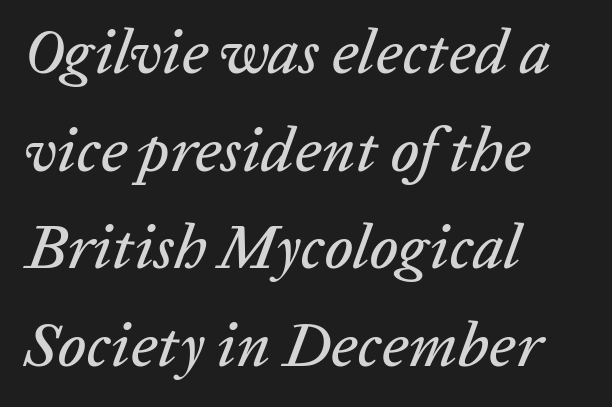
The glyphs look as if they've been sheared to an angle. The passage shown is typed in a proportional face where columns would drift. Horizontal alignment here is leftward, the default for most running prose. The passage shown is not underscored anywhere. Each word holds together tightly as a unit, with standard inter-letter gaps. Vertical spacing — default.
